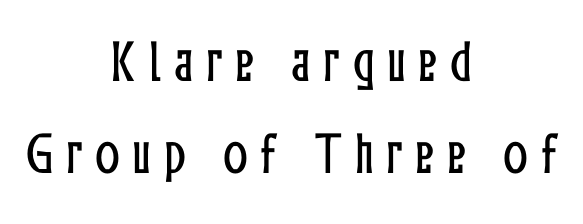
Q: Is the text italic (slanted)? A: No, it is upright.
Q: Is the text underlined? A: No.
Q: How is the paragraph aligned? A: Centered.
Q: Is the spacing between letters normal or unusually wide? A: Unusually wide.
Q: Is the spacing between lines tight, normal or loose? A: Loose.
Q: Width (condensed, normal, or wide)? A: Condensed.
Q: Stroke contrast? A: Low.
Q: x-height? A: Medium.
Q: Monospaced? A: No.
